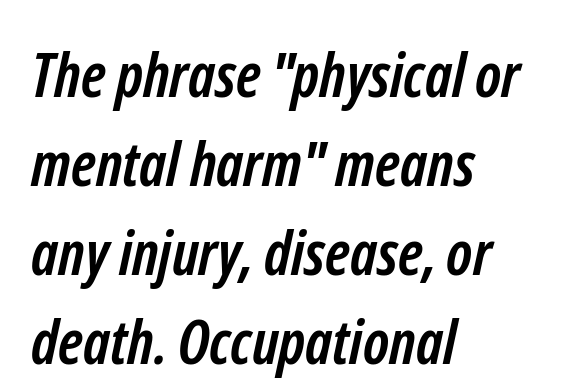
Do the characters align in a grid? No, the font is proportional. Standard letterfit; no display-style spreading of the glyphs. One-word summary of the alignment: left. The characters look thick and weighty, a clear bold. Regarding serifs, this sample does without them. What's the leading like? Ordinary, nothing unusual.
